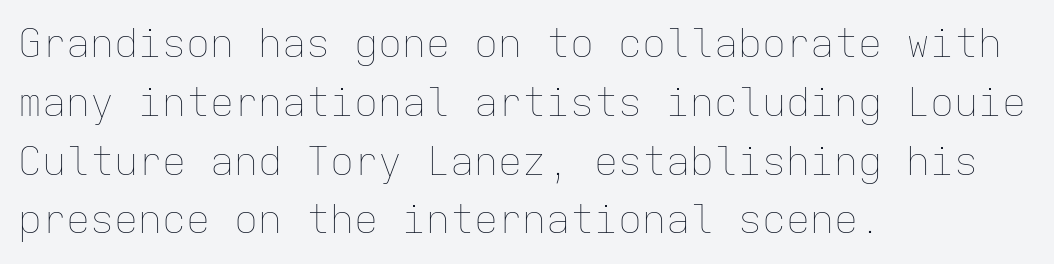
Note the uniform advance width — an 'i' takes as much space as an 'm'. Heft: none added — not bold. The type sits square on the baseline with zero lean. No extra tracking has been applied to these lines. Compared with a centered layout, this one pins lines to the left instead.
